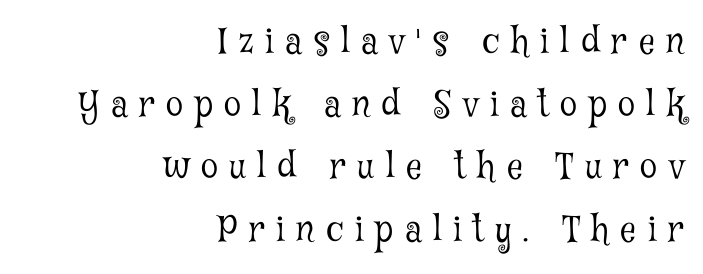
{"serif": "yes", "italic": "no", "bold": "no", "weight": "light", "width": "condensed", "stroke_contrast": "low", "x_height": "medium", "monospaced": "no", "underline": "no", "align": "right", "line_spacing_ratio": 1.79, "letter_spacing": "wide", "letter_spacing_em": 0.33, "glyph_px": 35}
